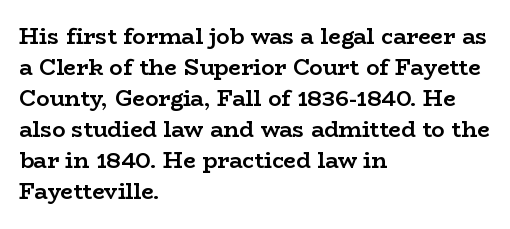
Q: Is the text bold? A: Yes.
Q: Is the text italic (slanted)? A: No, it is upright.
Q: Is the text underlined? A: No.
Q: How is the paragraph aligned? A: Left-aligned.
Q: Is the spacing between letters normal or unusually wide? A: Normal.
Q: Is the spacing between lines tight, normal or loose? A: Normal.
